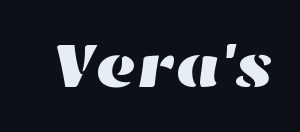
Q: Is the text underlined? A: No.
Q: Is the spacing between letters normal or unusually wide? A: Normal.
Q: Width (condensed, normal, or wide)? A: Wide.
Q: Stroke contrast? A: High.
Q: x-height? A: Medium.
Q: Monospaced? A: No.
